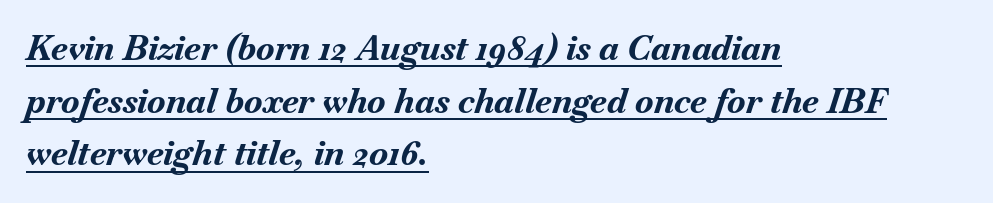
The image shows 34 px bold type, italic (leaning right); set left-aligned, normal line spacing (1.55x), normal letter spacing, underlined; medium stroke contrast and a small x-height.
